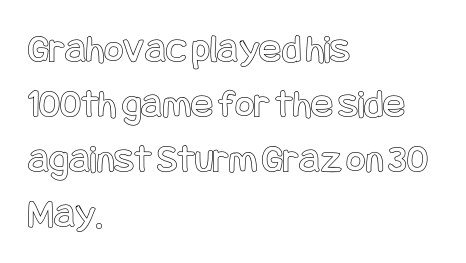
Students, note that the glyphs here touch the page at normal intervals. The words here are not underlined. The passage is arranged the way most books set body copy — flush left. Posture: upright roman.
